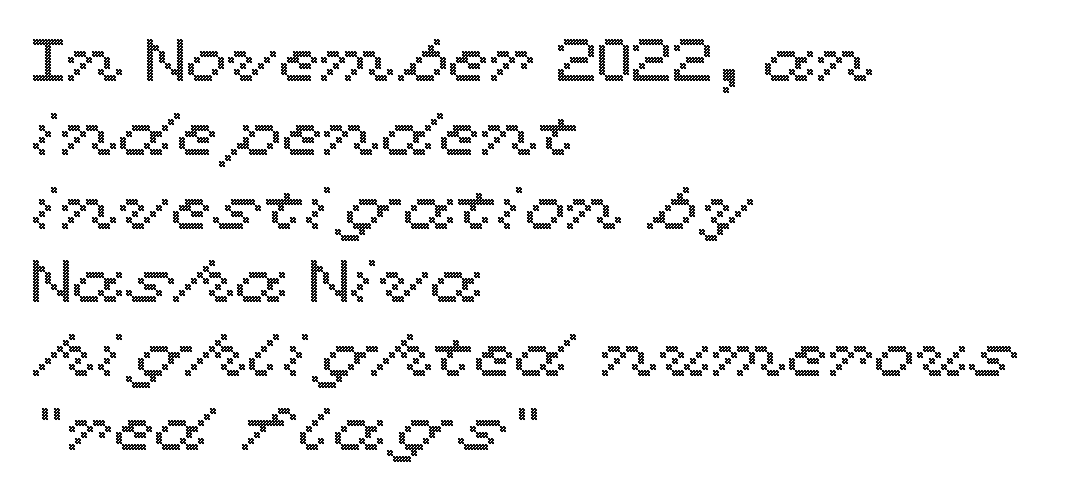
Every row of glyphs begins at an identical x-position on the left. Check under the words: just untouched page. No extra tracking has been applied to these lines.
